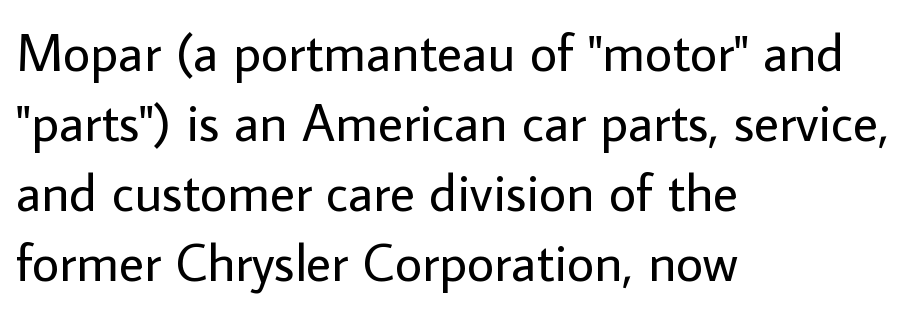
The image shows 53 px regular-weight sans-serif type, upright; set left-aligned, normal line spacing (1.32x), normal letter spacing, not underlined; low stroke contrast and a medium x-height.
